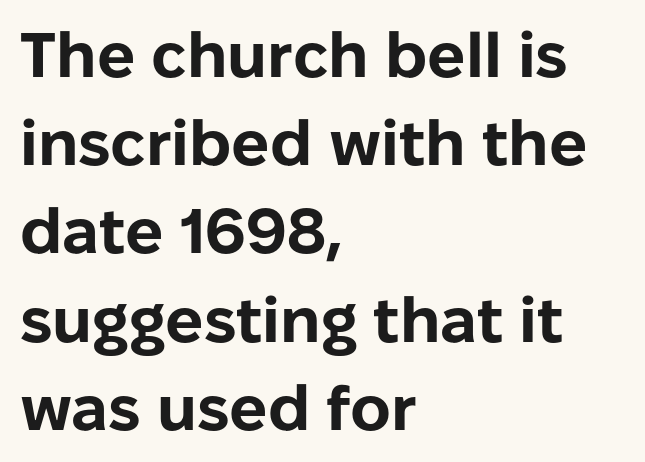
Q: Is the text bold? A: Yes.
Q: Is the text italic (slanted)? A: No, it is upright.
Q: Is the typeface a serif or a sans-serif typeface? A: Sans-serif.
Q: Is the text underlined? A: No.
Q: How is the paragraph aligned? A: Left-aligned.
Q: Is the spacing between letters normal or unusually wide? A: Normal.
Q: Is the spacing between lines tight, normal or loose? A: Normal.
Q: Width (condensed, normal, or wide)? A: Normal.
Q: Stroke contrast? A: Low.
Q: x-height? A: Medium.
Q: Monospaced? A: No.
